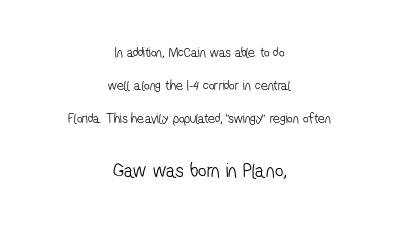
Each word holds together tightly as a unit, with standard inter-letter gaps. The designer dialed line spacing up above the default. Lines of text with bare space underneath. Teacher's note: observe the equal gaps on both sides — that is centered alignment. Letters have the restrained weight of plain body copy at most.
